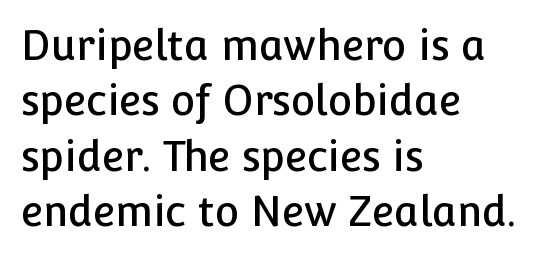
Q: Is the text italic (slanted)? A: No, it is upright.
Q: Is the typeface a serif or a sans-serif typeface? A: Sans-serif.
Q: Is the text underlined? A: No.
Q: How is the paragraph aligned? A: Left-aligned.
Q: Is the spacing between letters normal or unusually wide? A: Normal.
Q: Is the spacing between lines tight, normal or loose? A: Normal.
Q: Width (condensed, normal, or wide)? A: Normal.
Q: Stroke contrast? A: Low.
Q: x-height? A: Medium.
Q: Monospaced? A: No.
